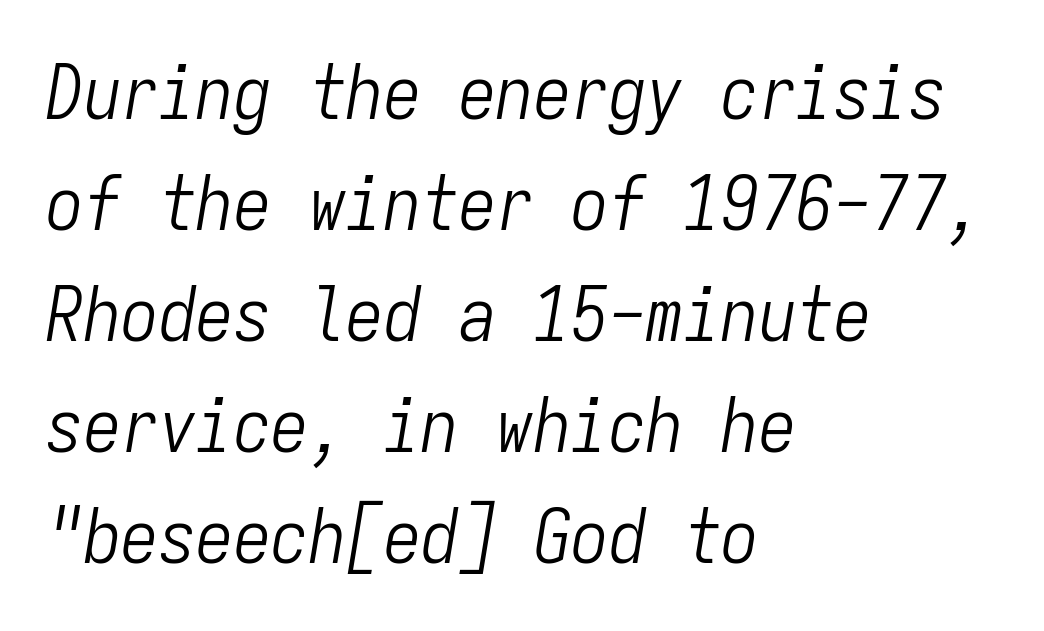
{"italic": "yes", "lean": "right", "slant_degrees": 9, "bold": "no", "weight": "light", "width": "condensed", "stroke_contrast": "low", "x_height": "medium", "monospaced": "yes", "underline": "no", "align": "left", "line_spacing": "normal", "line_spacing_ratio": 1.48, "letter_spacing": "normal", "letter_spacing_em": 0.0, "glyph_px": 75}
